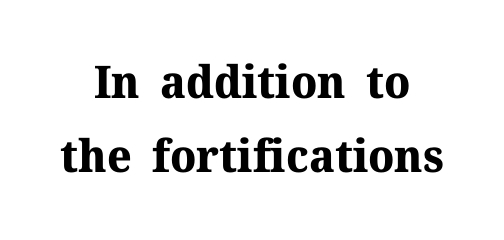
Typeset on center — no edge is straight. Lines of text with bare space underneath. Inter-character spacing is left at the font's built-in metrics. The text was rendered using a seriffed face with decorative stroke endings.
